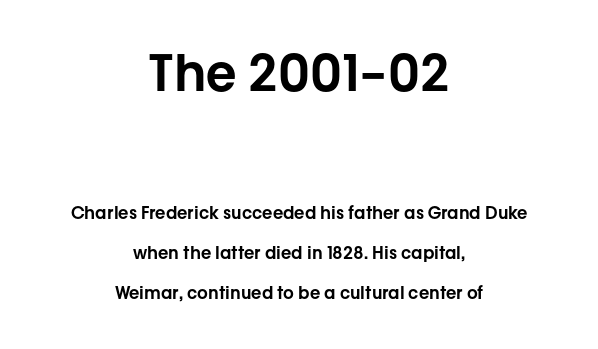
{"serif": "no", "italic": "no", "width": "normal", "stroke_contrast": "low", "x_height": "medium", "monospaced": "no", "underline": "no", "align": "center", "line_spacing": "loose", "line_spacing_ratio": 2.34, "letter_spacing": "normal", "letter_spacing_em": 0.0, "larger_block": "first", "size_ratio": 2.94, "glyph_px": 50}
